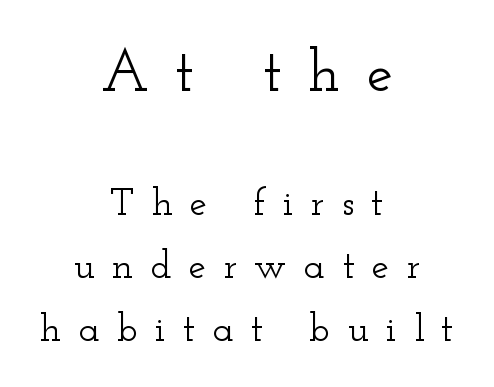
The image shows 59 px wide serif type, upright; set centered, normal line spacing (1.61x), unusually wide letter spacing (+0.44 em), not underlined; the first (top) block is 1.51x larger; low stroke contrast and a small x-height.
